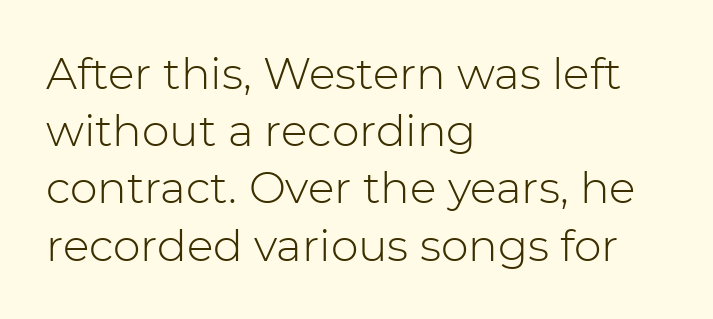
The image shows 44 px light sans-serif type, upright; set left-aligned, normal line spacing (1.3x), normal letter spacing, not underlined; low stroke contrast and a medium x-height.
